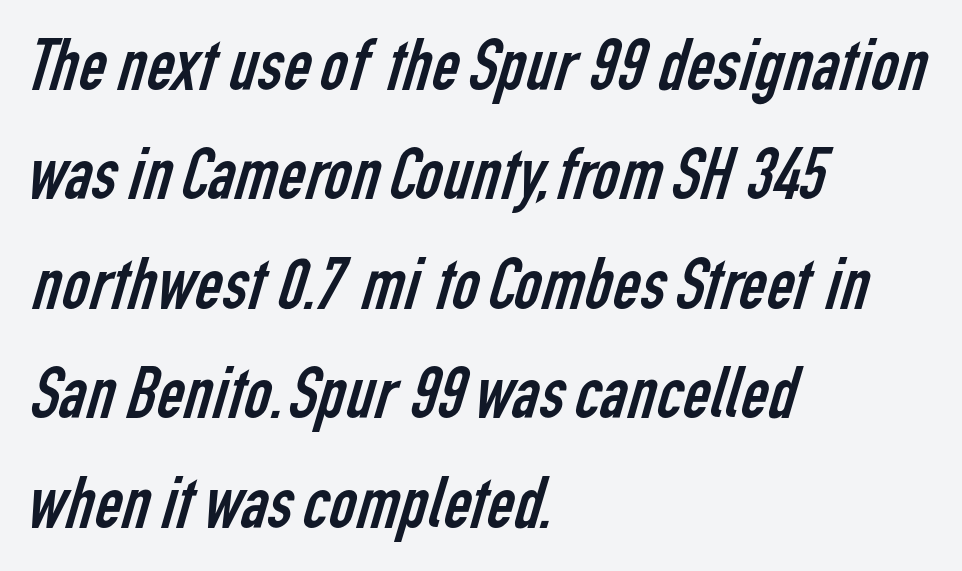
Visually the block forms a straight wall on the left and a jagged coastline on the right. Grotesque or geometric, the face here clearly has no serifs. The rendering uses natural spacing where letterforms have individual widths. Is this a heavy cut? Hardly; it is regular or lighter.
